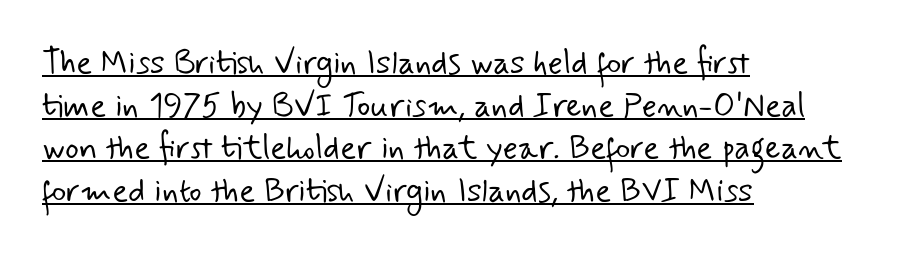
The image shows 33 px light sans-serif type; set left-aligned, normal line spacing (1.29x), normal letter spacing, underlined; low stroke contrast and a small x-height.
